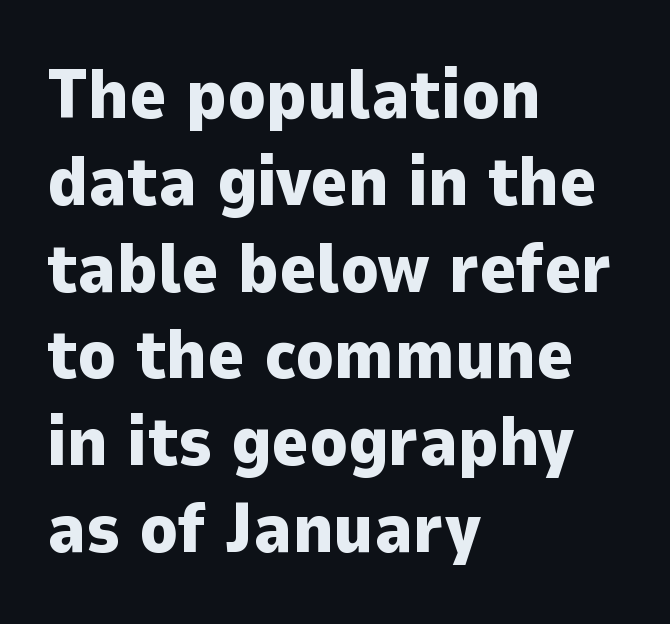
Q: Is the text bold? A: Yes.
Q: Is the text italic (slanted)? A: No, it is upright.
Q: Is the typeface a serif or a sans-serif typeface? A: Sans-serif.
Q: Is the text underlined? A: No.
Q: How is the paragraph aligned? A: Left-aligned.
Q: Is the spacing between letters normal or unusually wide? A: Normal.
Q: Width (condensed, normal, or wide)? A: Normal.
Q: Stroke contrast? A: Low.
Q: x-height? A: Medium.
Q: Monospaced? A: No.
